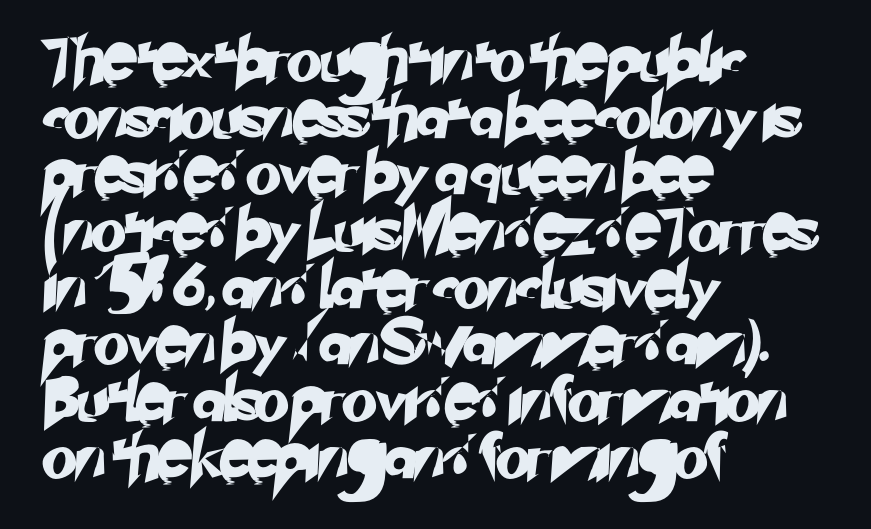
The image shows 45 px sans-serif type; set left-aligned, normal line spacing (1.26x), normal letter spacing, not underlined; low stroke contrast and a small x-height.
